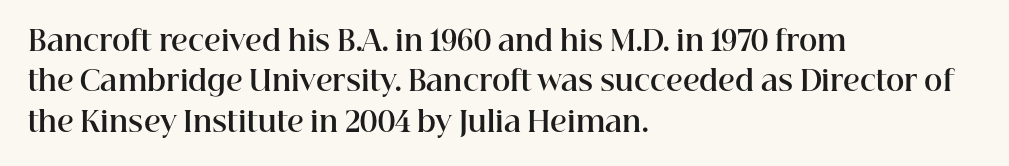
These lines are set flush left with a ragged right edge. Observe the serifs anchoring each vertical stroke in this sample. No extra tracking has been applied to these lines. The passage shown is typed in a proportional face where columns would drift. Each glyph is drawn with heavy, bold strokes.
